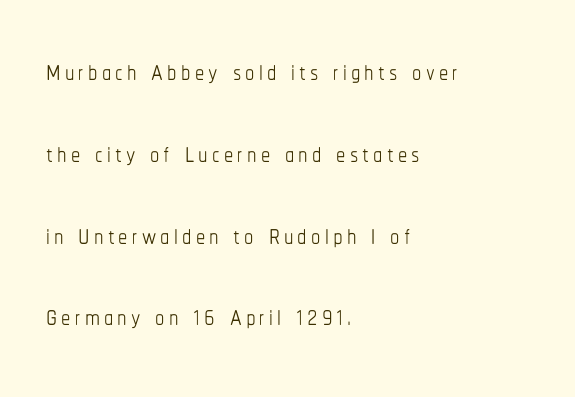
Q: Is the text bold? A: No.
Q: Is the text italic (slanted)? A: No, it is upright.
Q: Is the text underlined? A: No.
Q: How is the paragraph aligned? A: Left-aligned.
Q: Is the spacing between lines tight, normal or loose? A: Loose.
Q: Width (condensed, normal, or wide)? A: Condensed.
Q: Stroke contrast? A: Low.
Q: x-height? A: Medium.
Q: Monospaced? A: No.
